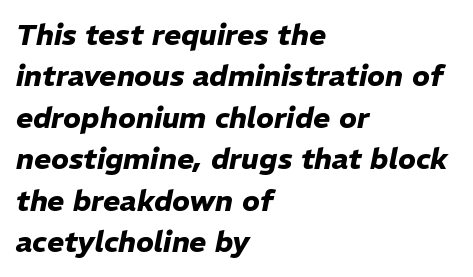
{"italic": "yes", "lean": "right", "slant_degrees": 11, "bold": "yes", "weight": "heavy", "width": "normal", "stroke_contrast": "low", "x_height": "medium", "monospaced": "no", "underline": "no", "align": "left", "line_spacing": "normal", "line_spacing_ratio": 1.43, "letter_spacing": "normal", "letter_spacing_em": 0.0, "glyph_px": 29}
